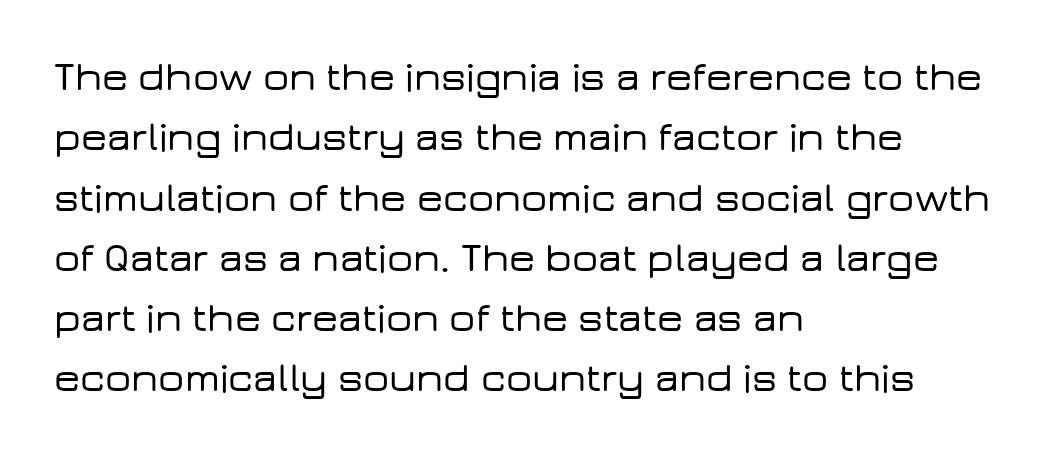
These lines are rendered in a variable-pitch font. The rows are spaced the way most documents space them. To sum up the face: it is a sans, with no serifs. The text block is weighted toward the left margin, trailing off unevenly rightward. The letters stand upright; this is a roman face. No word sits above an underline.
